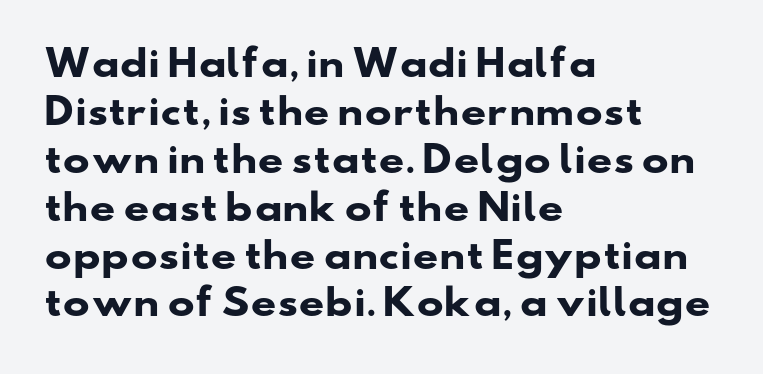
The image shows 36 px heavy, wide sans-serif type; set left-aligned, normal line spacing (1.33x), normal letter spacing, not underlined; low stroke contrast and a small x-height.
